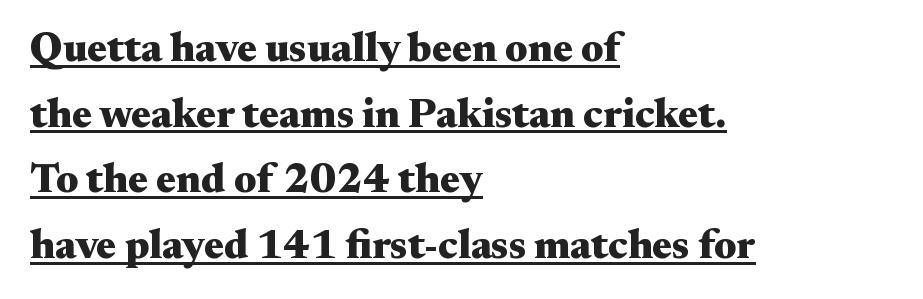
This sample has the flowing, uneven cadence of proportional lettering. Where is the straight margin? On the left. Summary of weight: heavy, a full bold. Each new line begins a customary step beneath the previous one.
